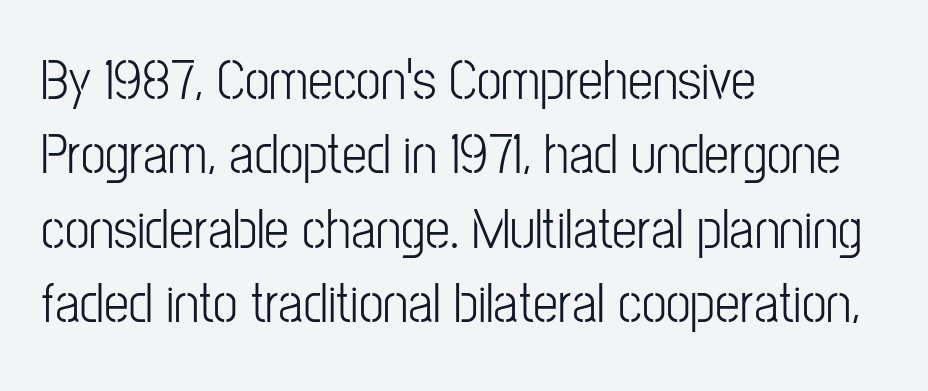
{"serif": "no", "italic": "no", "width": "condensed", "stroke_contrast": "low", "x_height": "medium", "monospaced": "no", "underline": "no", "align": "left", "line_spacing": "normal", "line_spacing_ratio": 1.33, "letter_spacing": "normal", "letter_spacing_em": 0.0, "glyph_px": 56}
